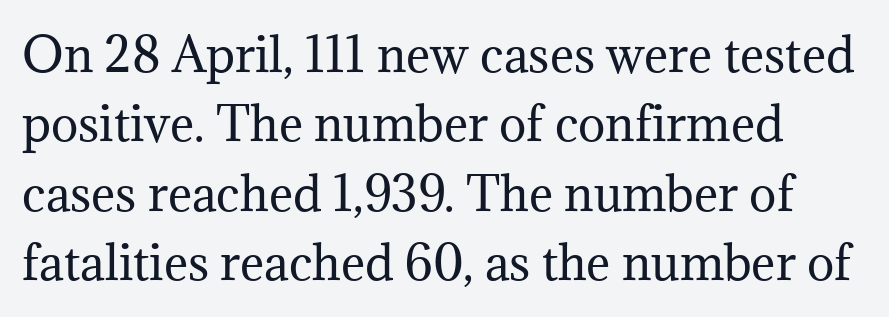
Students, observe: this is what conventionally led text looks like. Descenders hang freely into open space. I'd call this a serif setting — the letters wear small feet. Do the characters align in a grid? No, the font is proportional. Compared with typical body copy, the letter spacing here is the same. No heavy texture on the line: the type isn't bold.
